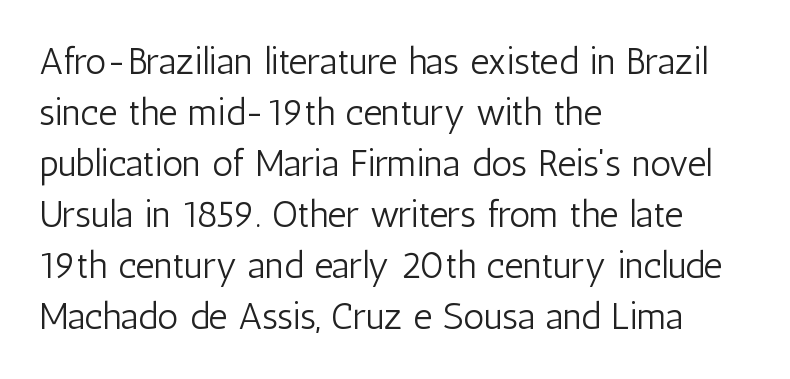
The image shows 37 px light, condensed sans-serif type, upright; set left-aligned, normal line spacing (1.38x), normal letter spacing, not underlined; low stroke contrast and a medium x-height.
